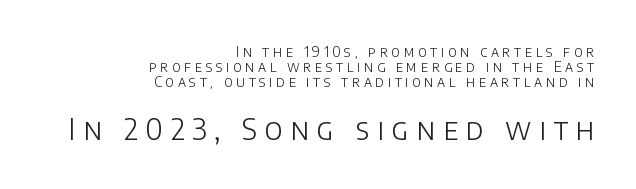
No extra ink here — the face is not bold. The passage shown has open, widely tracked lettering throughout. Does the leading feel generous? Not at all — it's pinched. This sample has the flowing, uneven cadence of proportional lettering. Do the letters lean? They stand straight.
